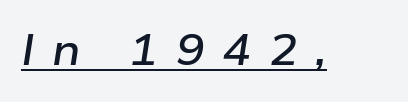
{"italic": "yes", "lean": "right", "slant_degrees": 9, "bold": "semi", "weight": "semibold", "width": "wide", "stroke_contrast": "low", "x_height": "medium", "monospaced": "no", "underline": "yes", "letter_spacing": "wide", "letter_spacing_em": 0.41, "glyph_px": 43}
